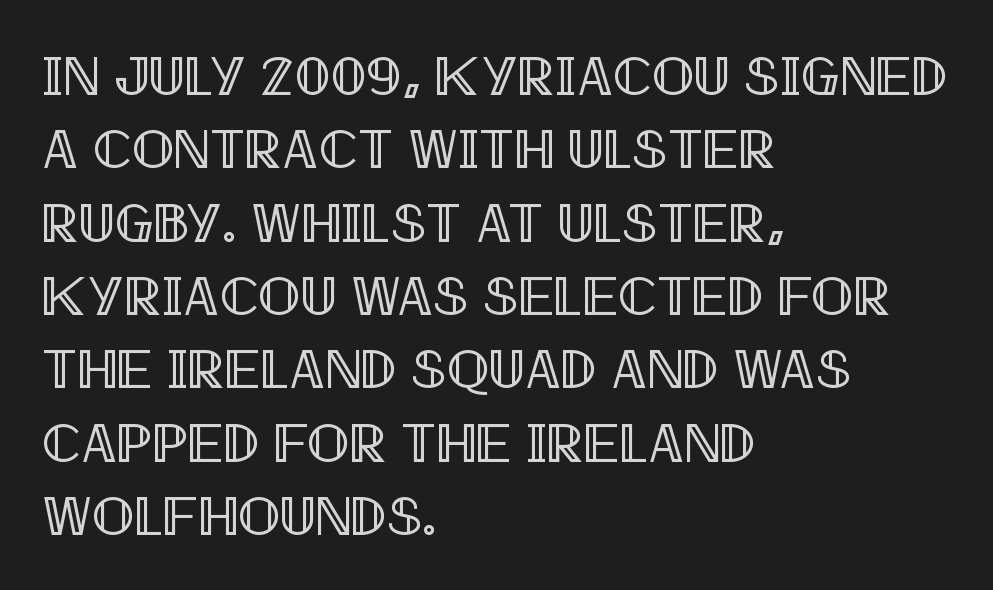
Q: Is the text italic (slanted)? A: No, it is upright.
Q: Is the text underlined? A: No.
Q: How is the paragraph aligned? A: Left-aligned.
Q: Is the spacing between letters normal or unusually wide? A: Normal.
Q: Is the spacing between lines tight, normal or loose? A: Normal.
Q: Width (condensed, normal, or wide)? A: Condensed.
Q: x-height? A: Large.
Q: Monospaced? A: No.
